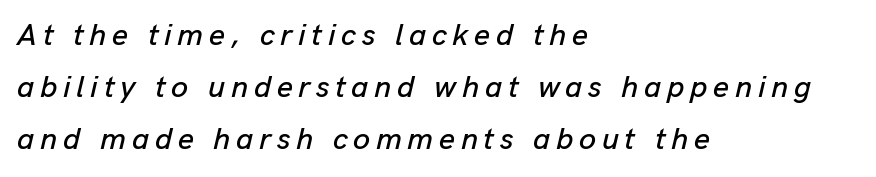
What's the leading like? Ordinary, nothing unusual. These lines are set flush left with a ragged right edge. The passage shown leans; its letterforms are oblique. The rendering uses natural spacing where letterforms have individual widths.
